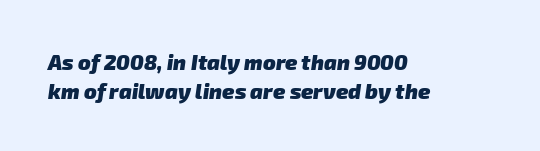
{"bold": "yes", "underline": "no", "align": "left", "line_spacing": "normal", "line_spacing_ratio": 1.37, "letter_spacing": "normal", "letter_spacing_em": 0.0, "glyph_px": 21}
